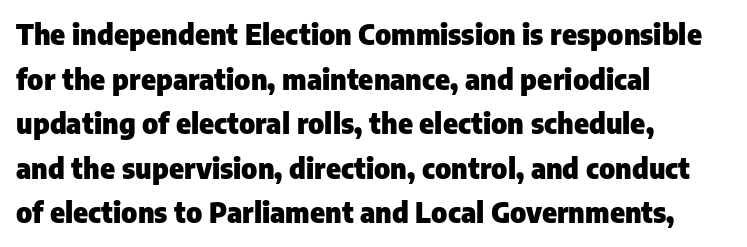
Q: Is the text bold? A: Yes.
Q: Is the text italic (slanted)? A: No, it is upright.
Q: Is the typeface a serif or a sans-serif typeface? A: Sans-serif.
Q: Is the text underlined? A: No.
Q: How is the paragraph aligned? A: Left-aligned.
Q: Is the spacing between letters normal or unusually wide? A: Normal.
Q: Is the spacing between lines tight, normal or loose? A: Normal.
Q: Width (condensed, normal, or wide)? A: Normal.
Q: Stroke contrast? A: Low.
Q: x-height? A: Medium.
Q: Monospaced? A: No.
